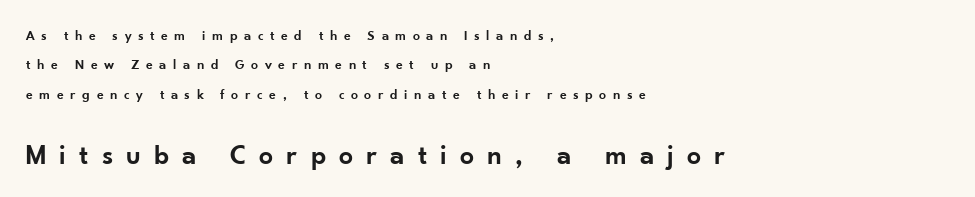
{"serif": "no", "italic": "no", "bold": "semi", "weight": "semibold", "width": "normal", "stroke_contrast": "low", "x_height": "small", "monospaced": "no", "underline": "no", "align": "left", "line_spacing": "loose", "line_spacing_ratio": 2.1, "letter_spacing": "wide", "letter_spacing_em": 0.47, "larger_block": "second", "size_ratio": 2.0, "glyph_px": 28}
